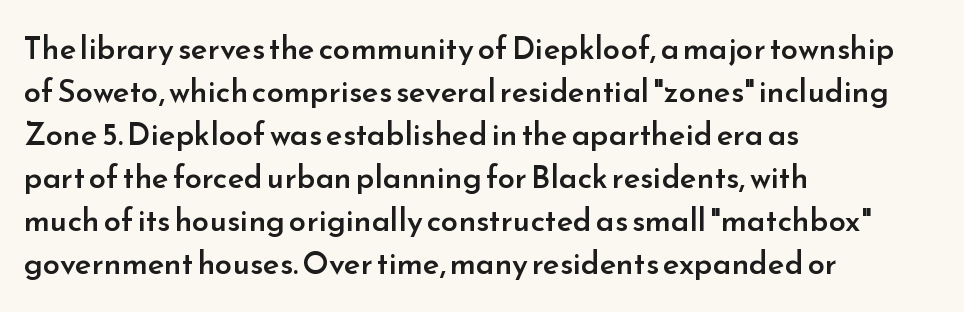
The image shows 31 px semibold sans-serif type, upright; set left-aligned, normal line spacing (1.39x), normal letter spacing, not underlined; low stroke contrast and a small x-height.
